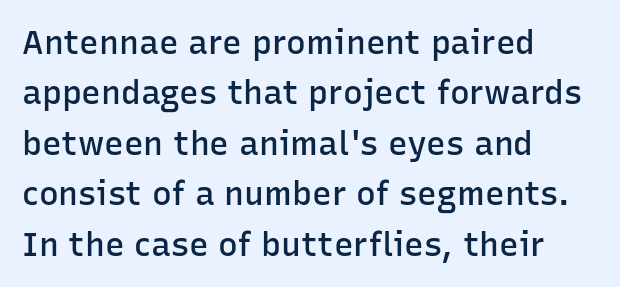
{"serif": "no", "italic": "no", "bold": "semi", "weight": "semibold", "width": "normal", "stroke_contrast": "low", "x_height": "medium", "monospaced": "no", "underline": "no", "align": "left", "line_spacing": "normal", "line_spacing_ratio": 1.53, "letter_spacing": "normal", "letter_spacing_em": 0.0, "glyph_px": 33}
